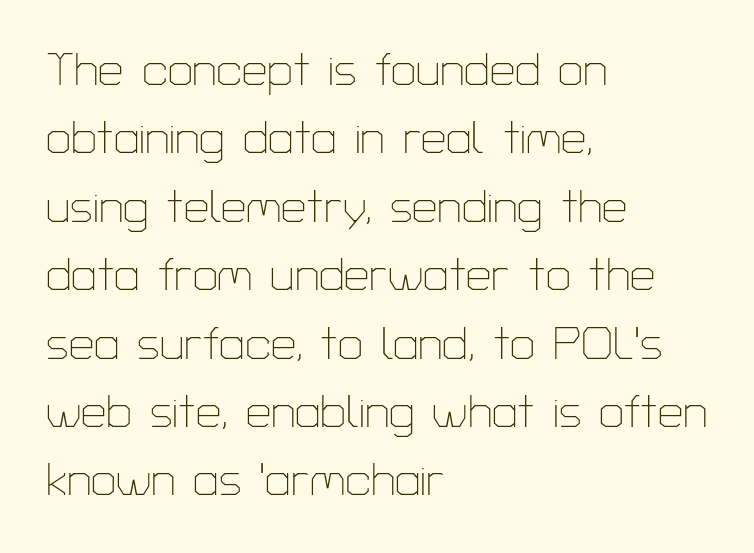
{"serif": "no", "italic": "no", "bold": "no", "weight": "thin", "width": "normal", "stroke_contrast": "low", "x_height": "medium", "monospaced": "no", "underline": "no", "align": "left", "line_spacing": "normal", "line_spacing_ratio": 1.52, "letter_spacing": "normal", "letter_spacing_em": 0.0, "glyph_px": 45}
